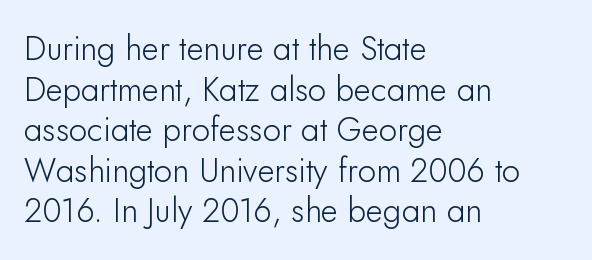
Letterform terminals end flat and unadorned throughout the passage. The passage is arranged the way most books set body copy — flush left. Caption: standard tracking, unaltered. Here the designer chose a conventional face with non-uniform glyph widths.
